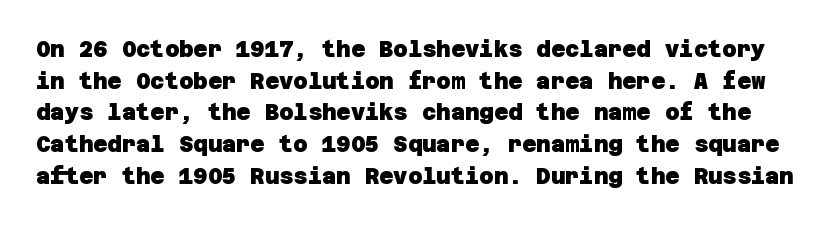
The image shows 22 px bold type; set normal line spacing (1.44x), normal letter spacing, not underlined.
